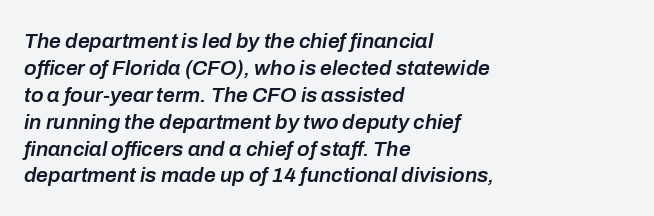
The image shows 21 px text type, italic (leaning right); set left-aligned, normal line spacing (1.28x), normal letter spacing, not underlined.
